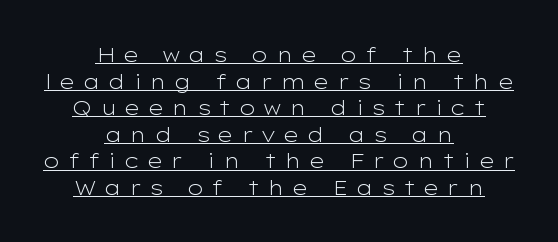
Glyph-to-glyph distance is far greater than everyday printed text. Rendered with straight, roman letterforms. Like a heading marked for emphasis, these lines bear an underscore. The passage is arranged like a title page — every line centered.
